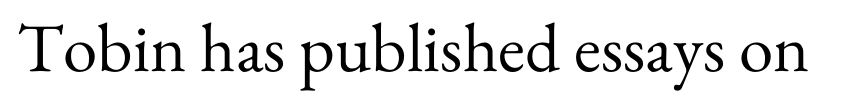
The image shows 69 px regular-weight serif type, upright; set normal letter spacing, not underlined; medium stroke contrast and a small x-height.
